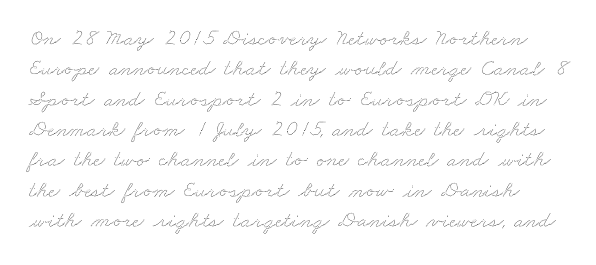
{"underline": "no", "line_spacing": "normal", "line_spacing_ratio": 1.32, "letter_spacing": "normal", "letter_spacing_em": 0.0, "glyph_px": 23}
